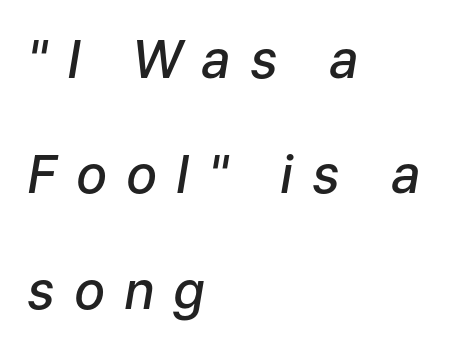
Q: Is the text bold? A: Semi-bold.
Q: Is the text italic (slanted)? A: Yes, it leans right by about 9 degrees.
Q: Is the text underlined? A: No.
Q: How is the paragraph aligned? A: Left-aligned.
Q: Is the spacing between letters normal or unusually wide? A: Unusually wide.
Q: Is the spacing between lines tight, normal or loose? A: Loose.
Q: Width (condensed, normal, or wide)? A: Normal.
Q: Stroke contrast? A: Low.
Q: x-height? A: Medium.
Q: Monospaced? A: No.
